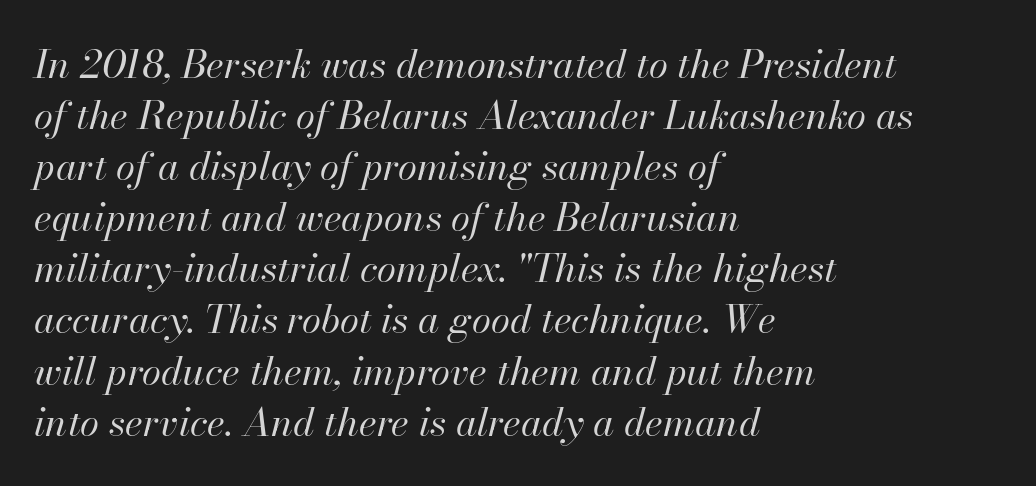
Varying glyph widths throughout — classic text-font behaviour. The whole block is typeset with a tilt. No extra tracking has been applied to these lines. One-word summary of the alignment: left. The passage shown is not underscored anywhere. Stroke mass is kept to a normal reading level or below.
